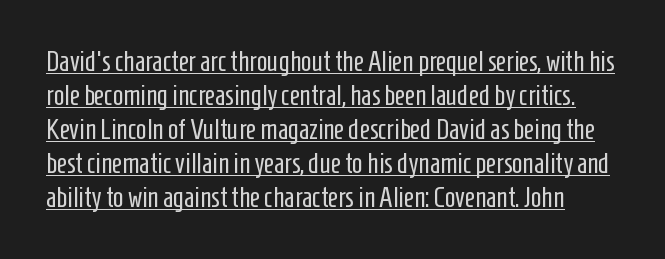
{"serif": "no", "italic": "no", "bold": "no", "weight": "regular", "width": "condensed", "stroke_contrast": "low", "x_height": "medium", "monospaced": "no", "underline": "yes", "line_spacing_ratio": 1.21, "letter_spacing": "normal", "letter_spacing_em": 0.0, "glyph_px": 28}
